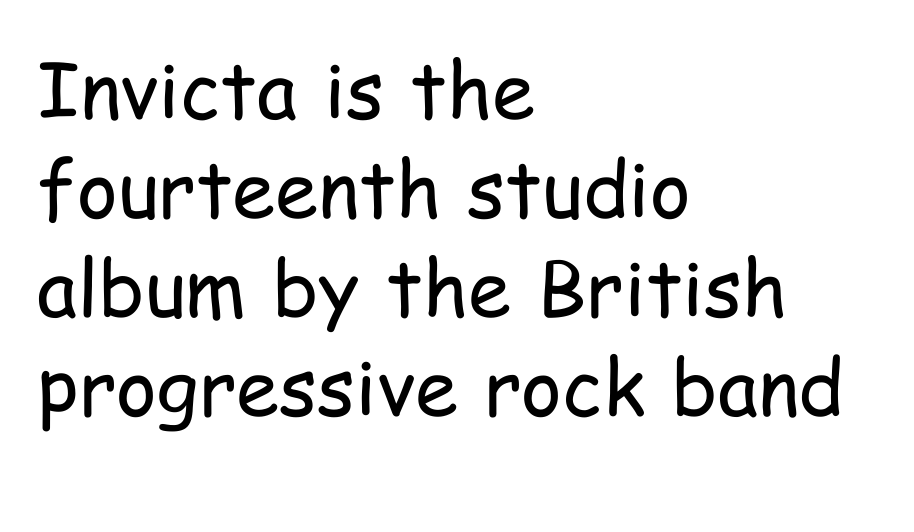
The weight would be labelled regular, book, light, or lighter still. The paragraph shown leans on its left margin. The rows are spaced the way most documents space them. Here the designer chose a conventional face with non-uniform glyph widths. Words float on clear page, feet unadorned. The font's upright variant was chosen for this text.
